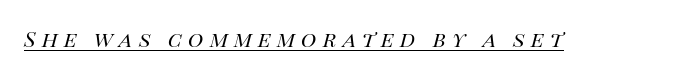
{"italic": "yes", "lean": "right", "slant_degrees": 14, "bold": "no", "underline": "yes", "letter_spacing": "wide", "letter_spacing_em": 0.29, "glyph_px": 21}
